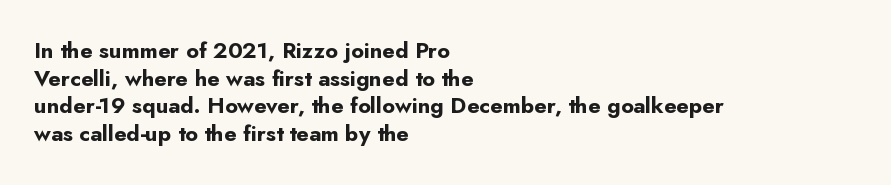
These words are printed bold, with thick strokes throughout. The string is rendered with underlining switched off. What's the leading like? Ordinary, nothing unusual. Tracking value appears to be zero — textbook default spacing. This rendering uses left alignment, leaving the right contour irregular. Every stem runs plumb, perpendicular to the baseline.
